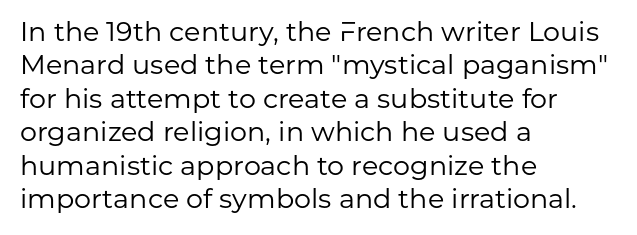
No letter is thick-stroked: the sample isn't bold. This rendering leaves character spacing at its baseline value. A bare baseline throughout the passage. Line beginnings align vertically; line endings do not. This sample uses an upright cut, with every glyph sitting square on the baseline.
